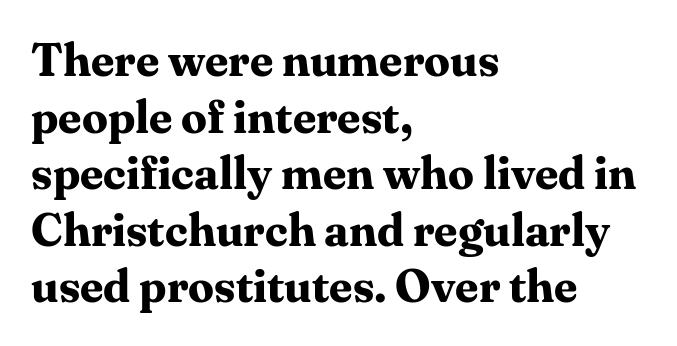
Lines of text with bare space underneath. The typesetter chose a ragged-right arrangement here. These lines are rendered in a variable-pitch font. Tracking value appears to be zero — textbook default spacing. As a designer I'd log this as weight 700, bold.
